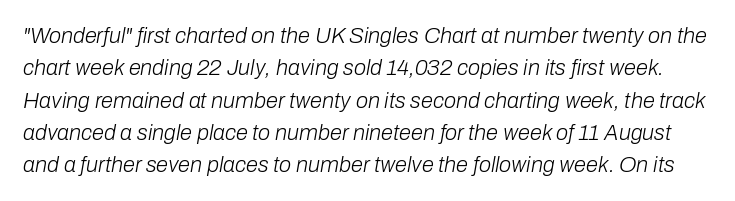
{"italic": "yes", "lean": "right", "slant_degrees": 10, "bold": "no", "underline": "no", "line_spacing": "normal", "line_spacing_ratio": 1.47, "letter_spacing": "normal", "letter_spacing_em": 0.0, "glyph_px": 22}
